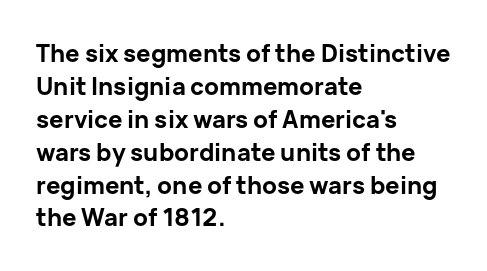
{"italic": "no", "bold": "yes", "underline": "no", "align": "left", "line_spacing": "normal", "line_spacing_ratio": 1.37, "letter_spacing": "normal", "letter_spacing_em": 0.0, "glyph_px": 24}
